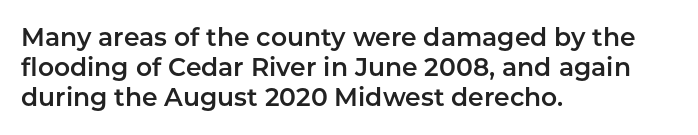
{"italic": "no", "underline": "no", "align": "left", "line_spacing_ratio": 1.21, "letter_spacing": "normal", "letter_spacing_em": 0.0, "glyph_px": 25}
